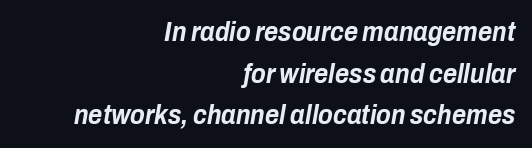
Q: Is the text bold? A: Yes.
Q: Is the text italic (slanted)? A: Yes, it leans right by about 10 degrees.
Q: Is the text underlined? A: No.
Q: How is the paragraph aligned? A: Right-aligned.
Q: Is the spacing between letters normal or unusually wide? A: Normal.
Q: Is the spacing between lines tight, normal or loose? A: Normal.
